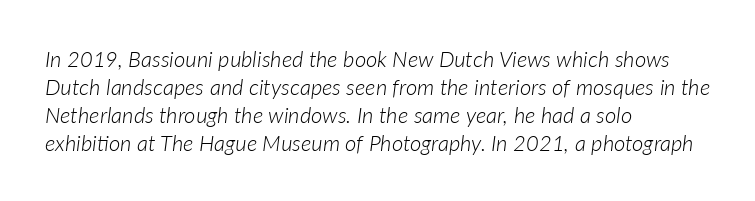
The image shows 22 px text type, italic (leaning right); set left-aligned, normal line spacing (1.27x), normal letter spacing, not underlined.
